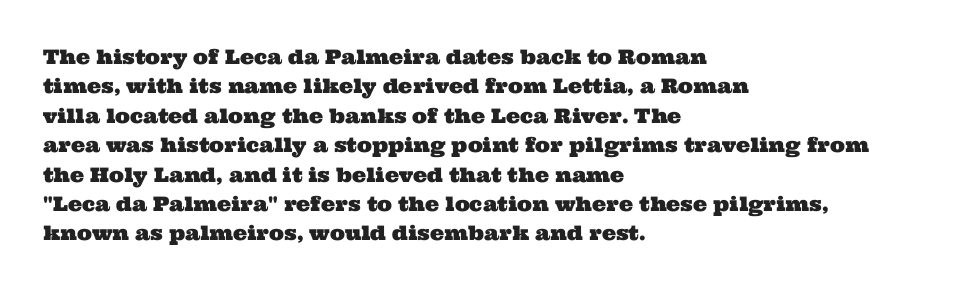
The image shows 20 px text type; set left-aligned, normal line spacing (1.47x), normal letter spacing, not underlined.
